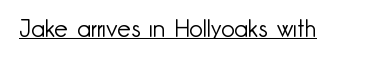
{"italic": "no", "bold": "no", "underline": "yes", "letter_spacing": "normal", "letter_spacing_em": 0.0, "glyph_px": 24}
